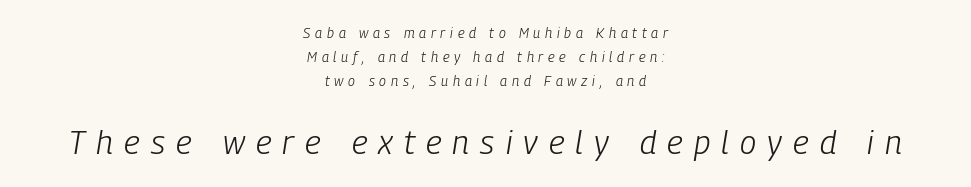
The image shows 33 px light, condensed type, italic (leaning right); set centered, line spacing 1.71x, unusually wide letter spacing (+0.34 em), not underlined; the second (bottom) block is 2.36x larger; low stroke contrast and a medium x-height.
